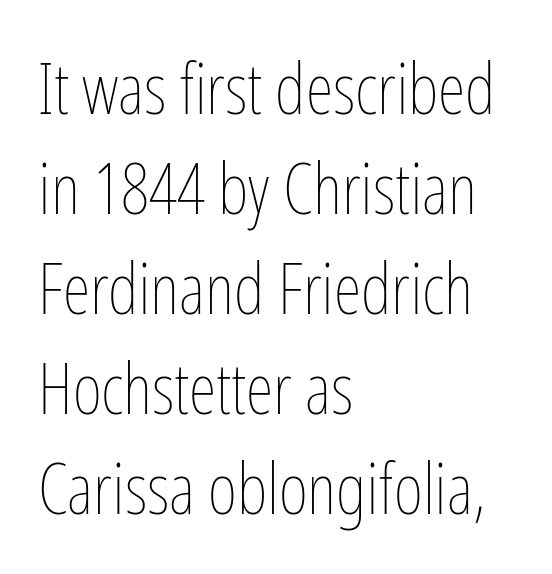
Plain, unruled lines of type. Every character sits straight up, as roman type does. The typesetting does not lean heavy: it is not bold. The letters advance in unequal steps, a hallmark of proportional type. The rows are spaced the way most documents space them.
